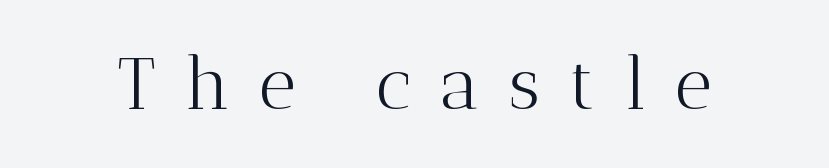
Q: Is the text bold? A: No.
Q: Is the text italic (slanted)? A: No, it is upright.
Q: Is the typeface a serif or a sans-serif typeface? A: Serif.
Q: Is the text underlined? A: No.
Q: Is the spacing between letters normal or unusually wide? A: Unusually wide.
Q: Width (condensed, normal, or wide)? A: Normal.
Q: Stroke contrast? A: Medium.
Q: x-height? A: Medium.
Q: Monospaced? A: No.
